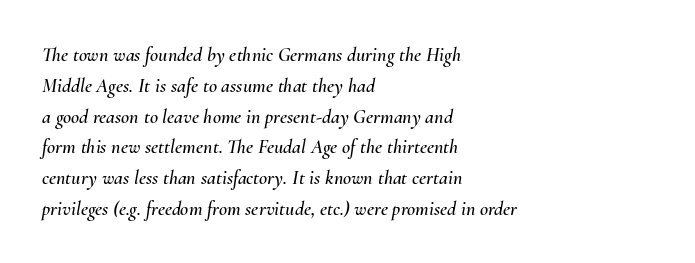
Q: Is the text italic (slanted)? A: Yes, it leans right by about 10 degrees.
Q: Is the text underlined? A: No.
Q: How is the paragraph aligned? A: Left-aligned.
Q: Is the spacing between letters normal or unusually wide? A: Normal.
Q: Is the spacing between lines tight, normal or loose? A: Normal.
